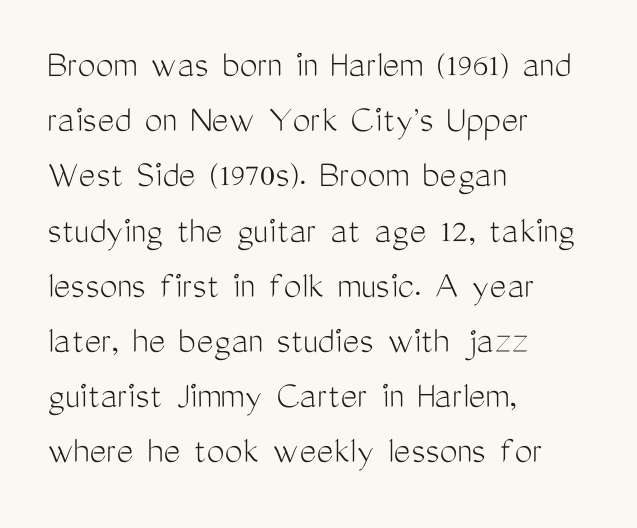
{"serif": "no", "italic": "no", "bold": "no", "weight": "light", "width": "condensed", "stroke_contrast": "medium", "x_height": "medium", "monospaced": "no", "underline": "no", "align": "left", "line_spacing": "normal", "line_spacing_ratio": 1.38, "letter_spacing": "normal", "letter_spacing_em": 0.0, "glyph_px": 40}
